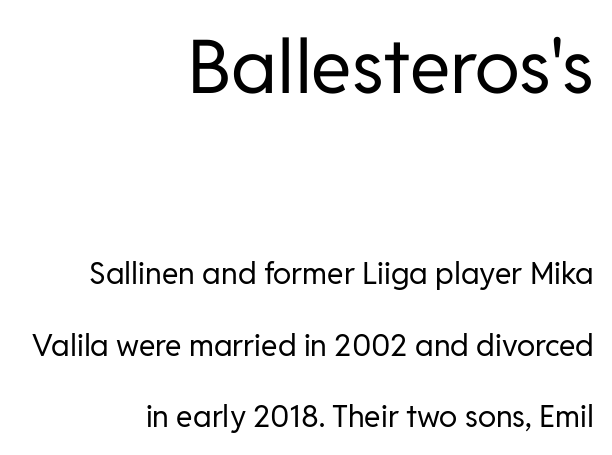
{"serif": "no", "italic": "no", "bold": "no", "weight": "regular", "width": "normal", "stroke_contrast": "low", "x_height": "medium", "monospaced": "no", "underline": "no", "align": "right", "line_spacing": "loose", "line_spacing_ratio": 2.38, "letter_spacing": "normal", "letter_spacing_em": 0.0, "larger_block": "first", "size_ratio": 2.47, "glyph_px": 74}
